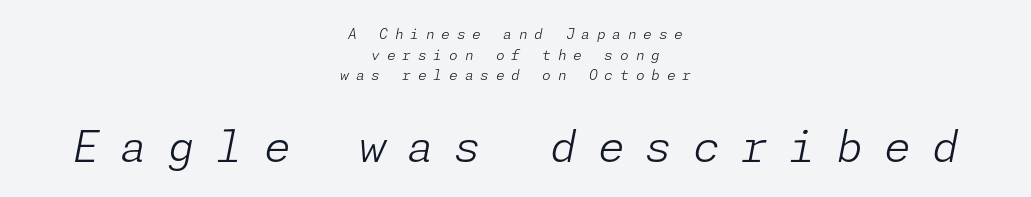
The image shows 43 px light type, italic (leaning right); set centered, normal line spacing (1.47x), unusually wide letter spacing (+0.49 em), not underlined; the second (bottom) block is 3.07x larger; low stroke contrast and a medium x-height.
